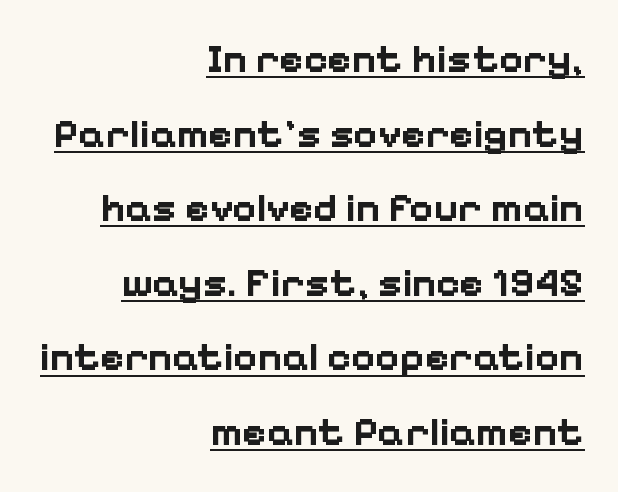
Observe the absence of serifs on each vertical stroke in this sample. The lettering stays uniformly vertical, giving the passage a roman look. You could not count columns in this text — the font is proportionally spaced. Short note: letters normally spaced.
